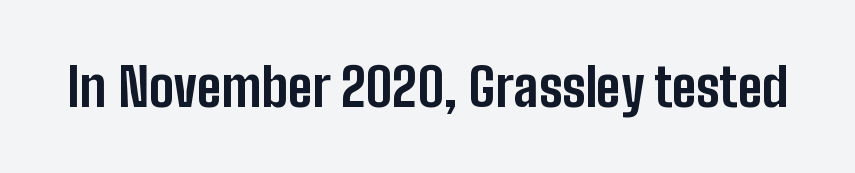
{"serif": "no", "italic": "no", "bold": "yes", "weight": "bold", "width": "condensed", "stroke_contrast": "low", "x_height": "medium", "monospaced": "no", "underline": "no", "letter_spacing": "normal", "letter_spacing_em": 0.0, "glyph_px": 53}
